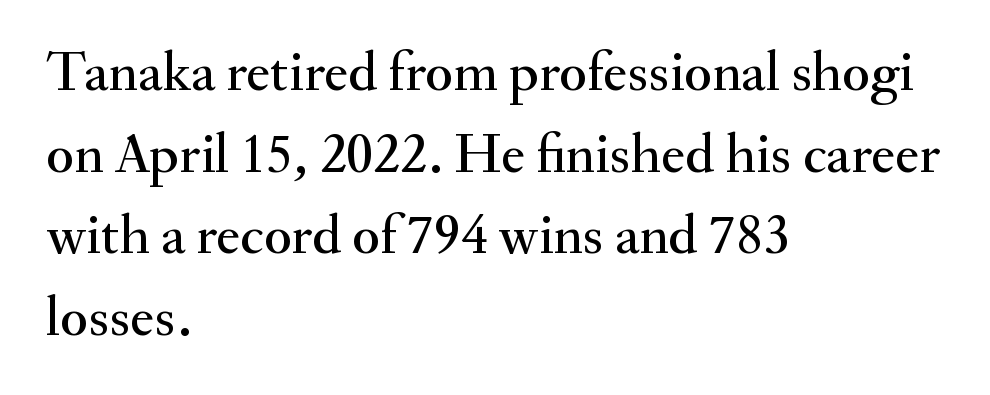
Q: Is the text italic (slanted)? A: No, it is upright.
Q: Is the typeface a serif or a sans-serif typeface? A: Serif.
Q: Is the text underlined? A: No.
Q: How is the paragraph aligned? A: Left-aligned.
Q: Is the spacing between letters normal or unusually wide? A: Normal.
Q: Is the spacing between lines tight, normal or loose? A: Normal.
Q: Width (condensed, normal, or wide)? A: Normal.
Q: Stroke contrast? A: Medium.
Q: x-height? A: Small.
Q: Monospaced? A: No.
